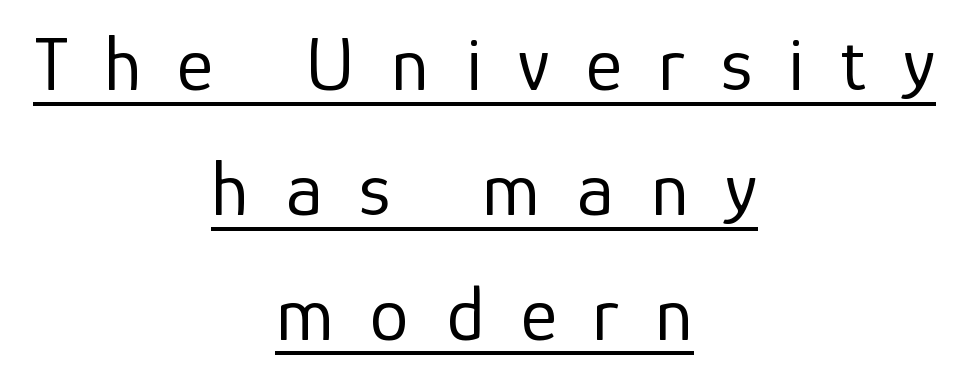
{"serif": "no", "italic": "no", "bold": "no", "weight": "regular", "width": "normal", "stroke_contrast": "low", "x_height": "medium", "monospaced": "no", "underline": "yes", "align": "center", "line_spacing": "normal", "line_spacing_ratio": 1.6, "letter_spacing": "wide", "letter_spacing_em": 0.47, "glyph_px": 78}
